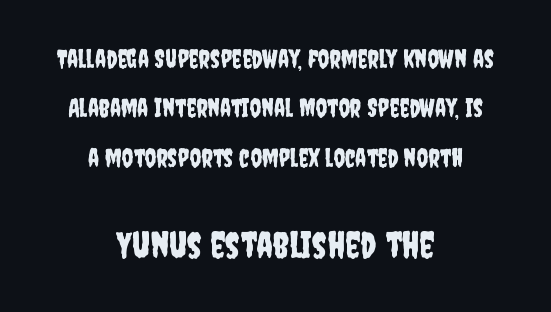
Line starts and ends both wander, symmetrically. Each new line begins a long way beneath the previous one. Does extra space separate the letters? No, they use regular spacing. Note the varied advance widths — an 'i' is clearly narrower than an 'm'. Between these two stacked blocks, the lower one wins on size.
